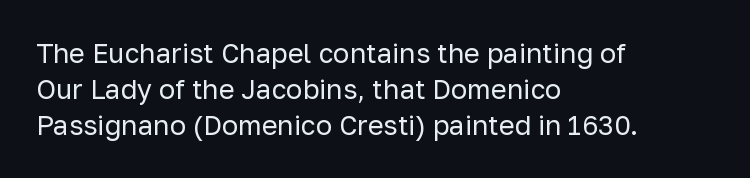
The image shows 27 px text type, upright; set left-aligned, normal line spacing (1.34x), normal letter spacing, not underlined.
